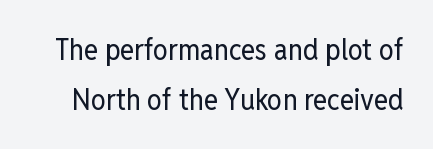
Q: Is the text bold? A: No.
Q: Is the text italic (slanted)? A: No, it is upright.
Q: Is the typeface a serif or a sans-serif typeface? A: Sans-serif.
Q: Is the text underlined? A: No.
Q: Is the spacing between letters normal or unusually wide? A: Normal.
Q: Is the spacing between lines tight, normal or loose? A: Normal.
Q: Width (condensed, normal, or wide)? A: Condensed.
Q: Stroke contrast? A: Low.
Q: x-height? A: Medium.
Q: Monospaced? A: No.
